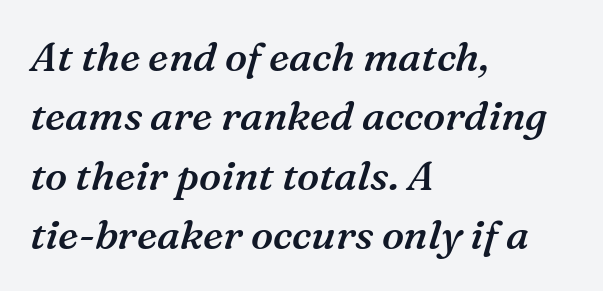
The image shows 41 px semibold serif type, italic (leaning right); set left-aligned, normal line spacing (1.45x), normal letter spacing, not underlined; medium stroke contrast and a medium x-height.
